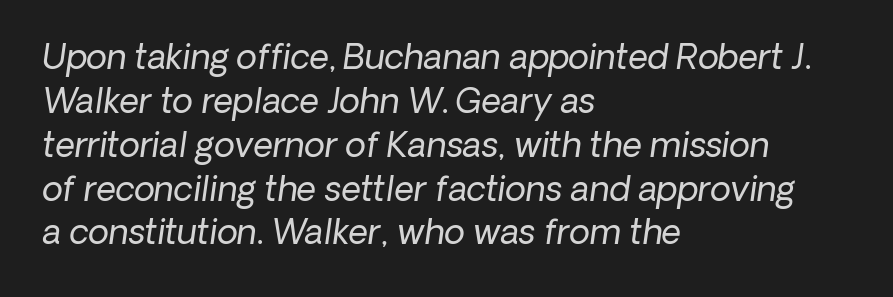
{"italic": "yes", "lean": "right", "slant_degrees": 8, "bold": "no", "weight": "regular", "width": "normal", "stroke_contrast": "low", "x_height": "medium", "monospaced": "no", "underline": "no", "align": "left", "line_spacing": "normal", "line_spacing_ratio": 1.29, "letter_spacing": "normal", "letter_spacing_em": 0.0, "glyph_px": 34}
